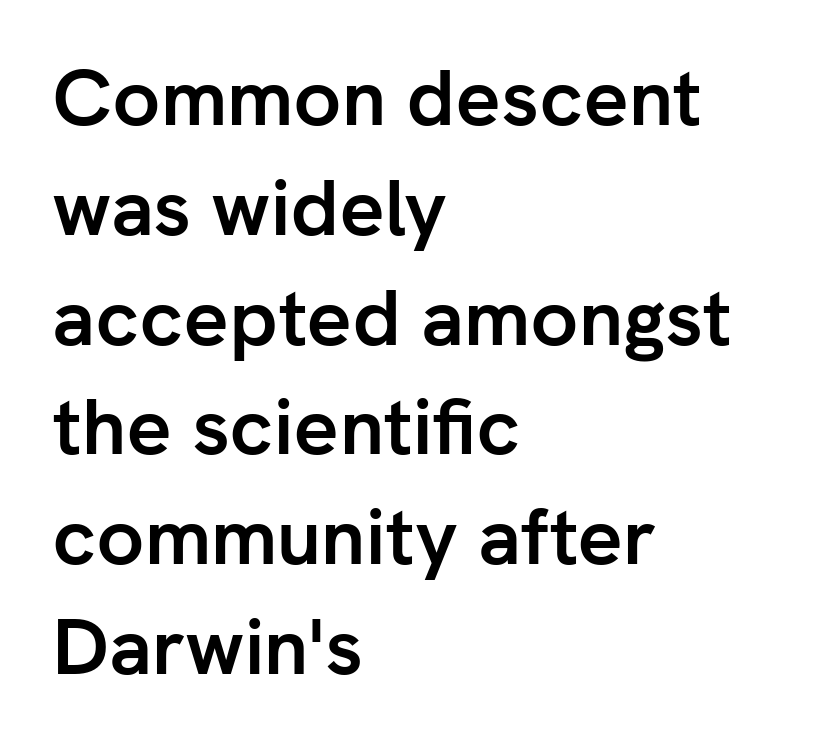
{"serif": "no", "italic": "no", "bold": "yes", "weight": "semibold", "width": "normal", "stroke_contrast": "low", "x_height": "medium", "monospaced": "no", "underline": "no", "align": "left", "line_spacing": "normal", "line_spacing_ratio": 1.39, "letter_spacing": "normal", "letter_spacing_em": 0.0, "glyph_px": 79}
